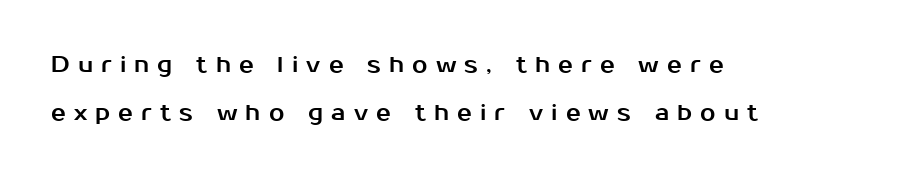
The image shows 22 px text type, upright; set left-aligned, loose line spacing (2.18x), unusually wide letter spacing (+0.37 em), not underlined.
